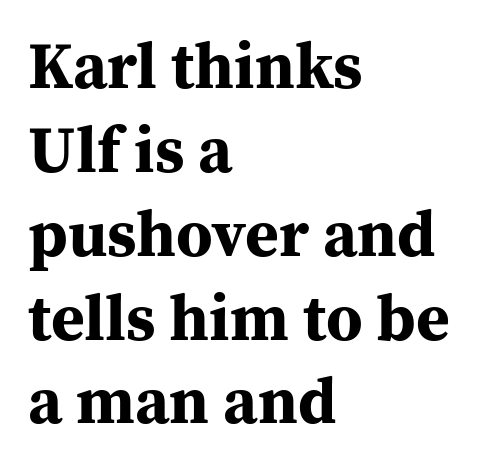
The image shows 65 px bold serif type, upright; set left-aligned, normal line spacing (1.29x), normal letter spacing, not underlined; medium stroke contrast and a medium x-height.
